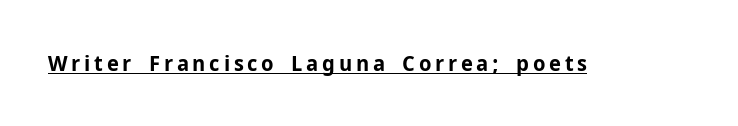
The image shows 22 px bold type, upright; set underlined.
